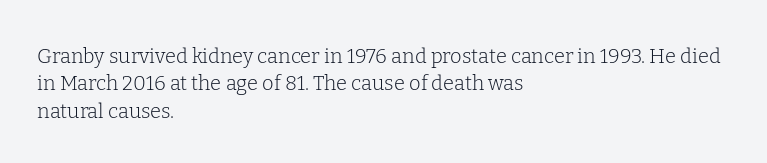
Caption: standard tracking, unaltered. Alignment: flush left. Line spacing here is normal. Weight: not bold — regular or lighter.
